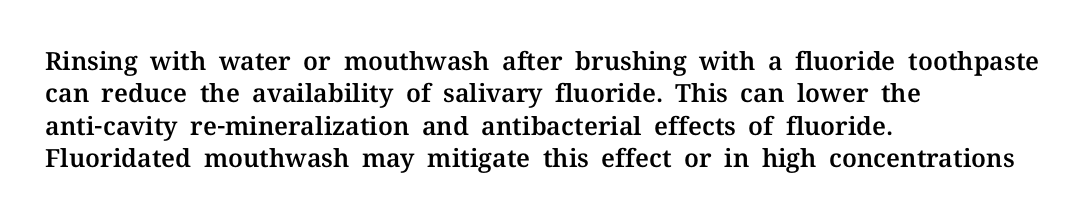
{"italic": "no", "underline": "no", "align": "left", "line_spacing": "normal", "line_spacing_ratio": 1.3, "letter_spacing": "normal", "letter_spacing_em": 0.0, "glyph_px": 25}
